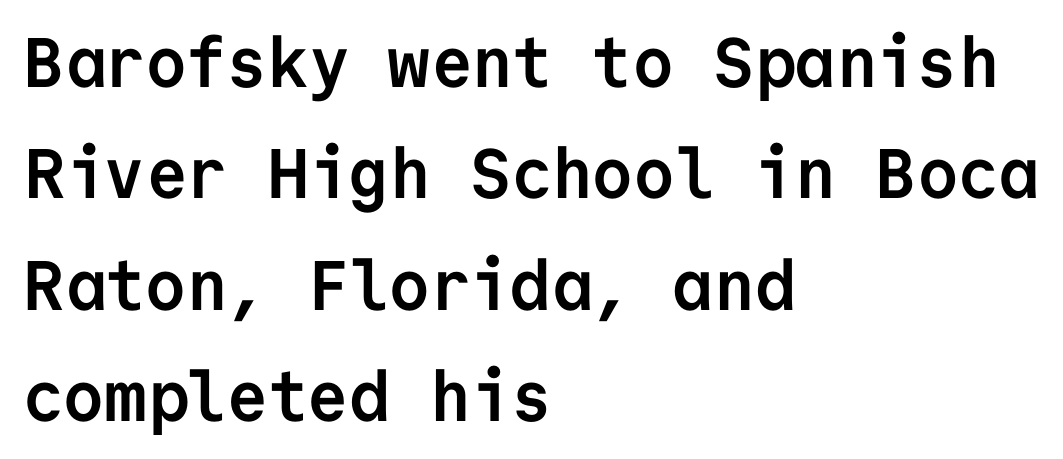
Q: Is the text bold? A: Yes.
Q: Is the text italic (slanted)? A: No, it is upright.
Q: Is the typeface a serif or a sans-serif typeface? A: Sans-serif.
Q: Is the text underlined? A: No.
Q: How is the paragraph aligned? A: Left-aligned.
Q: Is the spacing between letters normal or unusually wide? A: Normal.
Q: Is the spacing between lines tight, normal or loose? A: Normal.
Q: Width (condensed, normal, or wide)? A: Normal.
Q: Stroke contrast? A: Low.
Q: x-height? A: Medium.
Q: Monospaced? A: Yes.
